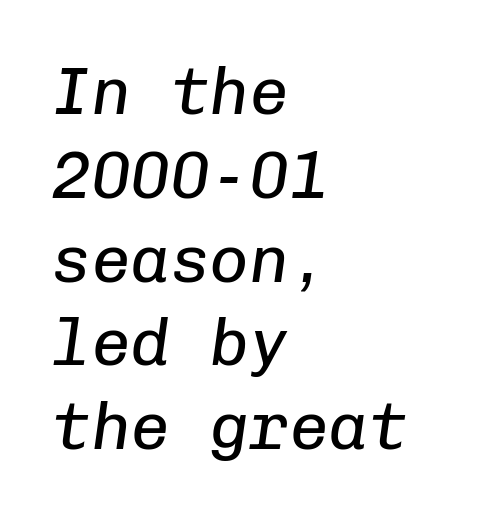
The image shows 66 px regular-weight type, italic (leaning right), monospaced; set left-aligned, normal line spacing (1.27x), normal letter spacing, not underlined; low stroke contrast and a medium x-height.
